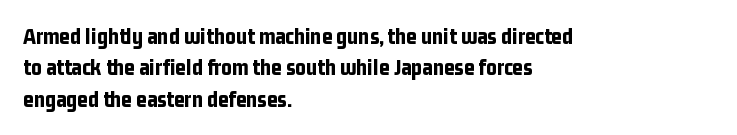
If you drew a line through each stem, it would be perfectly vertical. The face used here has the dense, thick strokes of a bold. All the whitespace from short lines collects on the right. Observe the ordinary spacing: letters are neighbours, not strangers. Rule under the text: the space is simply empty.
